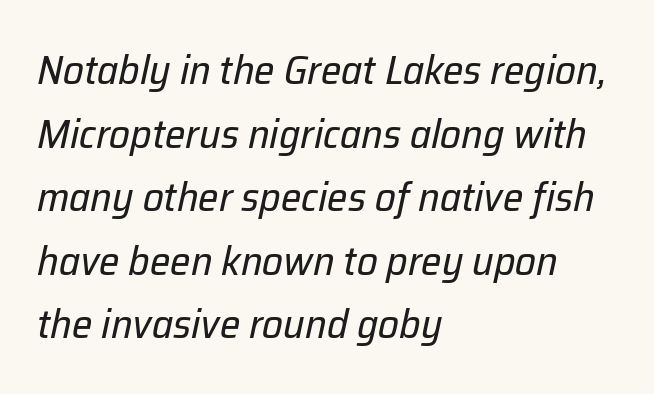
{"italic": "yes", "lean": "right", "slant_degrees": 12, "bold": "no", "weight": "regular", "width": "normal", "stroke_contrast": "low", "x_height": "medium", "monospaced": "no", "underline": "no", "align": "left", "line_spacing": "normal", "line_spacing_ratio": 1.55, "letter_spacing": "normal", "letter_spacing_em": 0.0, "glyph_px": 41}
